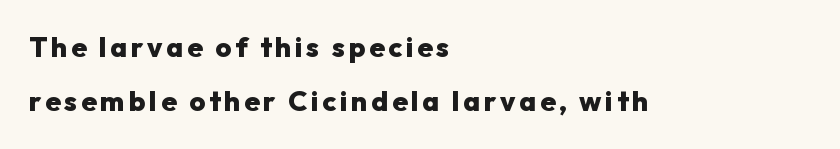
The image shows 28 px heavy sans-serif type, upright; set left-aligned, loose line spacing (1.93x), not underlined; low stroke contrast and a medium x-height.
